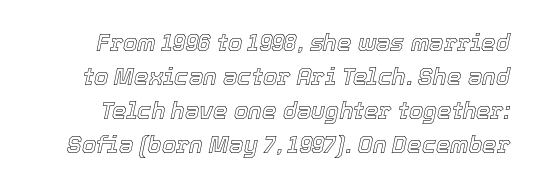
The image shows 23 px text type, italic (leaning right); set normal line spacing (1.48x), normal letter spacing, not underlined.
